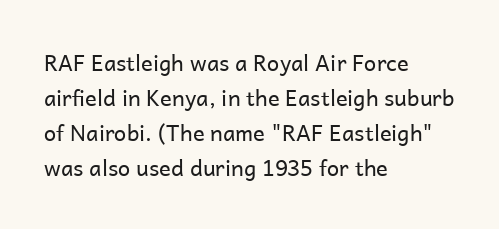
{"italic": "no", "bold": "no", "underline": "no", "align": "left", "line_spacing": "normal", "line_spacing_ratio": 1.59, "letter_spacing": "normal", "letter_spacing_em": 0.0, "glyph_px": 22}
